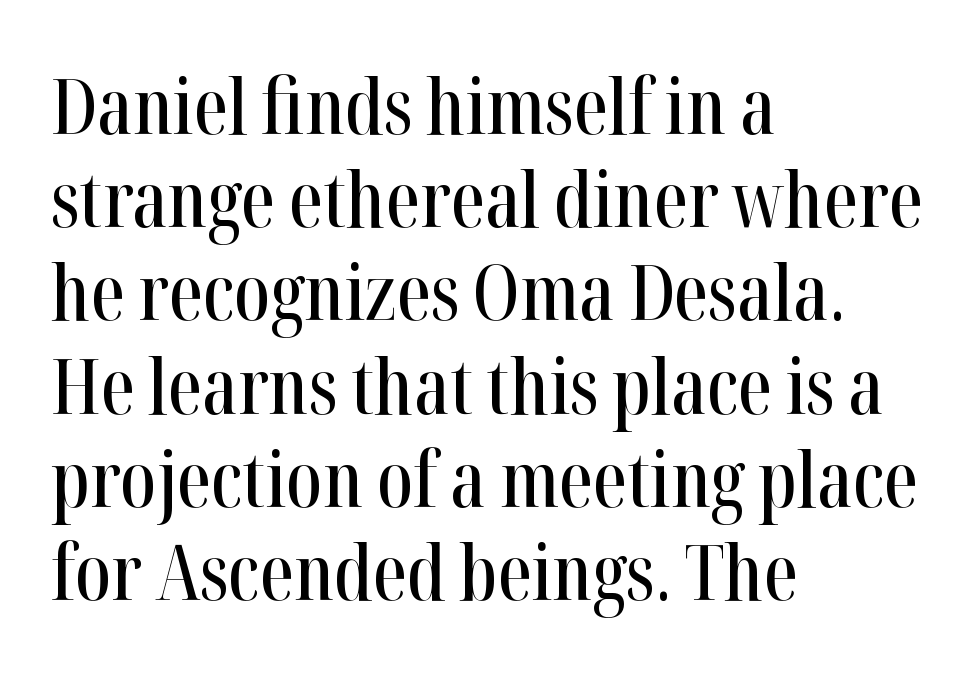
{"serif": "yes", "italic": "no", "width": "condensed", "stroke_contrast": "high", "x_height": "medium", "monospaced": "no", "underline": "no", "align": "left", "line_spacing_ratio": 1.21, "letter_spacing": "normal", "letter_spacing_em": 0.0, "glyph_px": 77}
